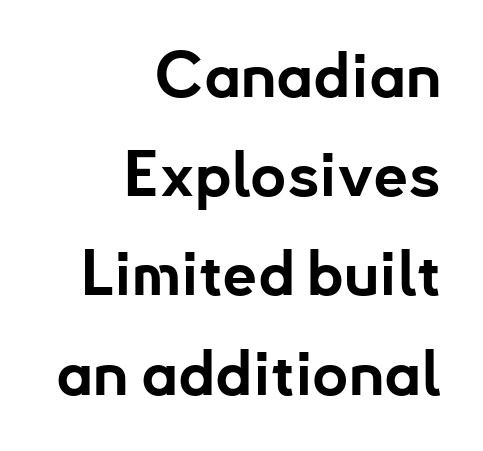
{"serif": "no", "italic": "no", "bold": "yes", "weight": "bold", "width": "normal", "stroke_contrast": "low", "x_height": "small", "monospaced": "no", "underline": "no", "align": "right", "line_spacing": "normal", "line_spacing_ratio": 1.6, "letter_spacing": "normal", "letter_spacing_em": 0.0, "glyph_px": 62}
